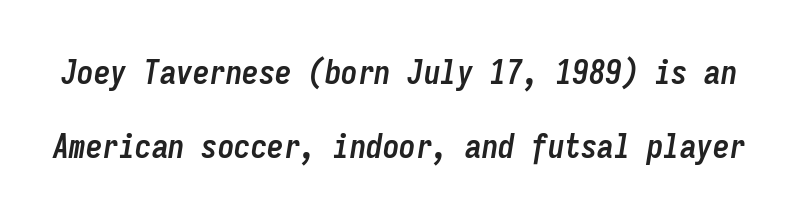
{"italic": "yes", "lean": "right", "slant_degrees": 9, "bold": "yes", "weight": "semibold", "width": "condensed", "stroke_contrast": "low", "x_height": "medium", "monospaced": "yes", "underline": "no", "line_spacing": "loose", "line_spacing_ratio": 2.25, "letter_spacing": "normal", "letter_spacing_em": 0.0, "glyph_px": 33}
